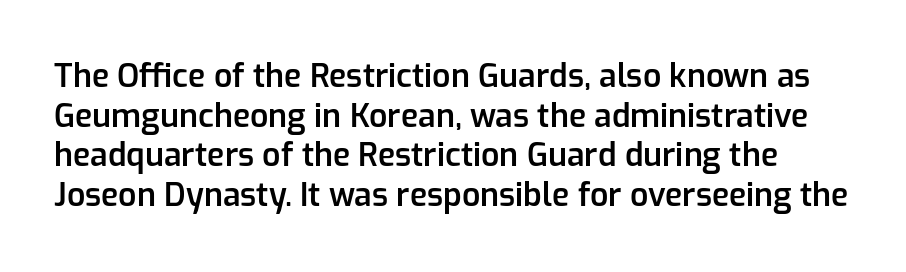
Weight check: semibold — heavier than regular, not quite bold. Lines of text with bare space underneath. Is there any slant? The stems are plumb. A typesetter would call this zero additional tracking. The letters advance in unequal steps, a hallmark of proportional type.
